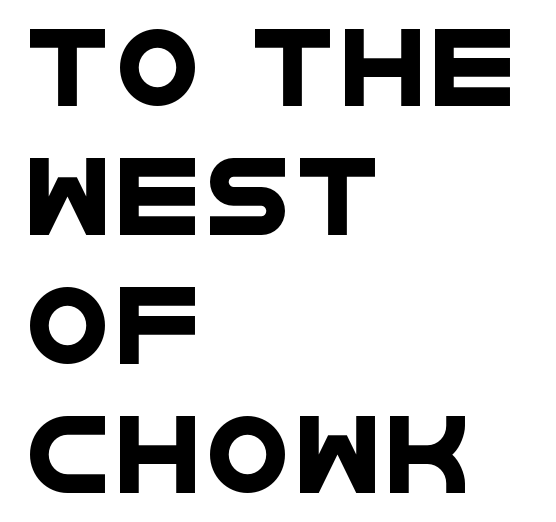
The image shows 75 px wide sans-serif type; set left-aligned, line spacing 1.72x, not underlined; low stroke contrast and a large x-height.
